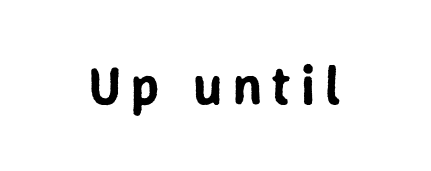
The image shows 54 px sans-serif type, upright; set not underlined; low stroke contrast and a medium x-height.
